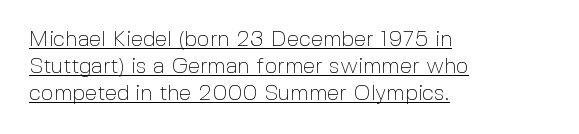
Q: Is the text bold? A: No.
Q: Is the text italic (slanted)? A: No, it is upright.
Q: Is the text underlined? A: Yes.
Q: How is the paragraph aligned? A: Left-aligned.
Q: Is the spacing between letters normal or unusually wide? A: Normal.
